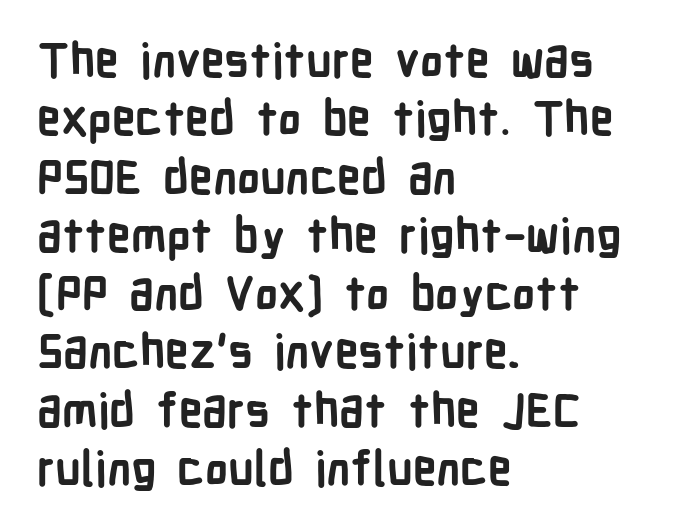
Pretty heavy lettering here — definitely bold. Honestly, the letter spacing is just normal — you wouldn't notice it. Unlike italic type, these characters show no tilt at all. Which margin do the lines hug? The left one — the right edge is uneven.
